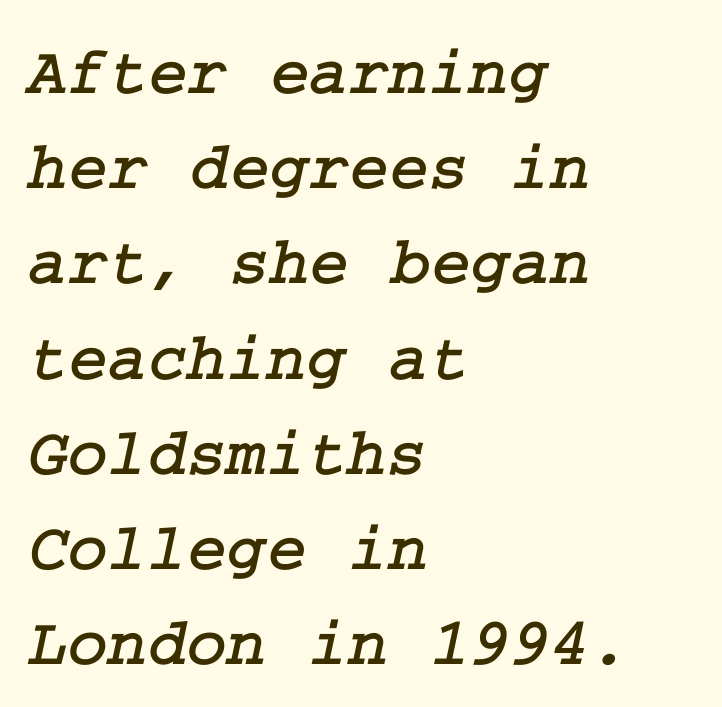
Q: Is the typeface a serif or a sans-serif typeface? A: Serif.
Q: Is the text underlined? A: No.
Q: How is the paragraph aligned? A: Left-aligned.
Q: Is the spacing between letters normal or unusually wide? A: Normal.
Q: Is the spacing between lines tight, normal or loose? A: Normal.
Q: Width (condensed, normal, or wide)? A: Normal.
Q: Stroke contrast? A: Low.
Q: x-height? A: Medium.
